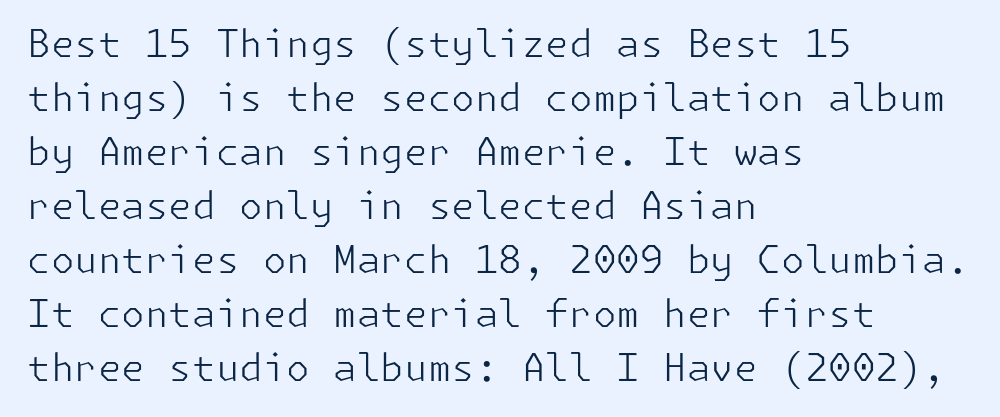
{"serif": "no", "italic": "no", "bold": "no", "weight": "light", "width": "normal", "stroke_contrast": "low", "x_height": "medium", "underline": "no", "align": "left", "line_spacing": "normal", "line_spacing_ratio": 1.42, "letter_spacing": "normal", "letter_spacing_em": 0.0, "glyph_px": 38}
